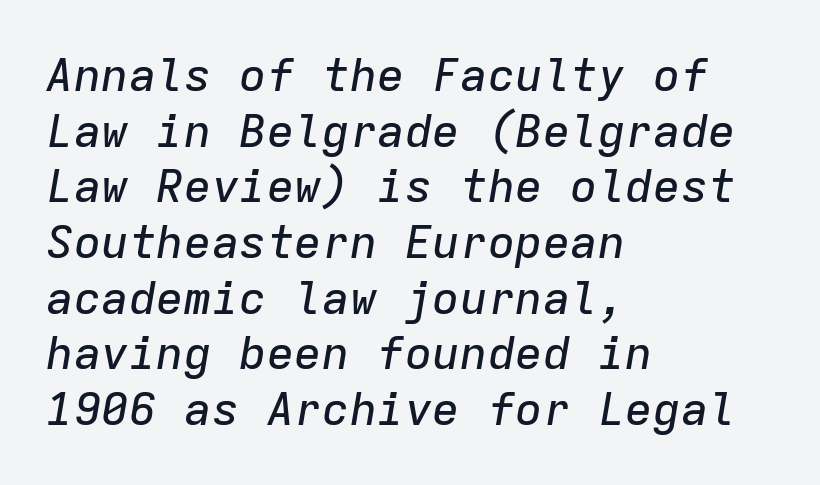
{"italic": "yes", "lean": "right", "slant_degrees": 9, "width": "normal", "stroke_contrast": "low", "x_height": "medium", "monospaced": "yes", "underline": "no", "align": "left", "line_spacing_ratio": 1.21, "letter_spacing": "normal", "letter_spacing_em": 0.0, "glyph_px": 46}
